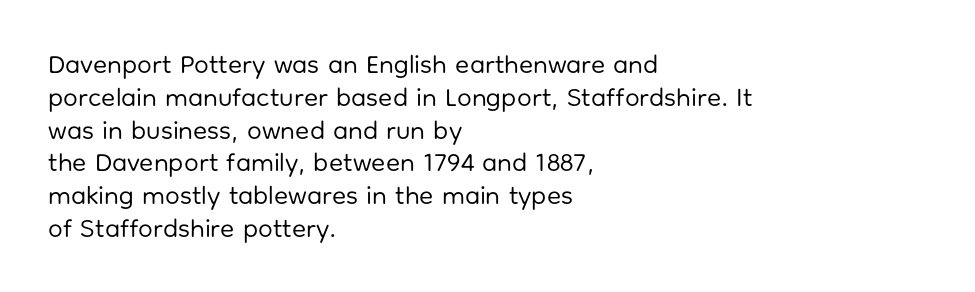
Q: Is the text bold? A: No.
Q: Is the text italic (slanted)? A: No, it is upright.
Q: Is the text underlined? A: No.
Q: How is the paragraph aligned? A: Left-aligned.
Q: Is the spacing between letters normal or unusually wide? A: Normal.
Q: Is the spacing between lines tight, normal or loose? A: Normal.
